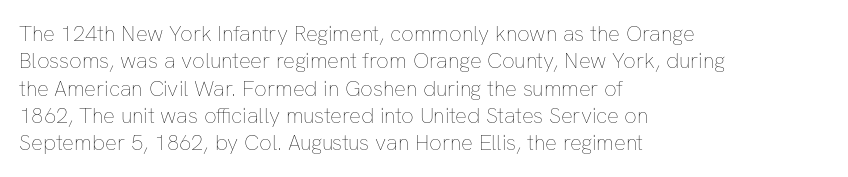
Rendered with straight, roman letterforms. Weight: not bold — regular or lighter. Words appear dense and cohesive because spacing is normal. Horizontal alignment here is leftward, the default for most running prose. A clean baseline with only descenders dipping below it.
